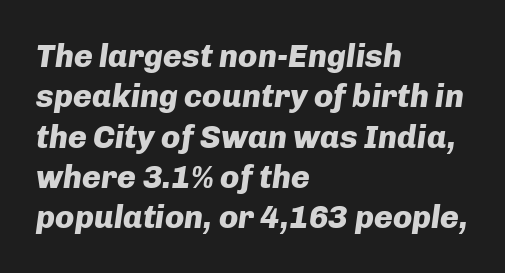
The image shows 32 px heavy type, italic (leaning right); set left-aligned, normal line spacing (1.26x), normal letter spacing, not underlined; low stroke contrast and a medium x-height.
